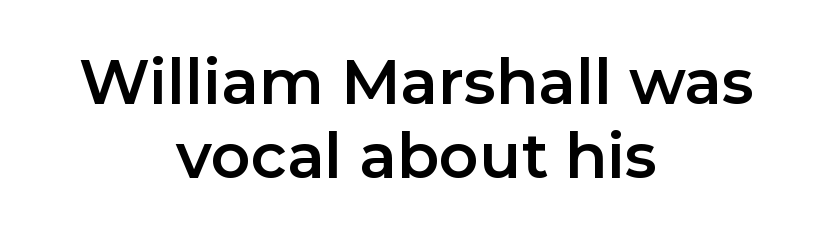
The image shows 62 px sans-serif type, upright; set centered, line spacing 1.2x, normal letter spacing, not underlined; low stroke contrast and a medium x-height.
